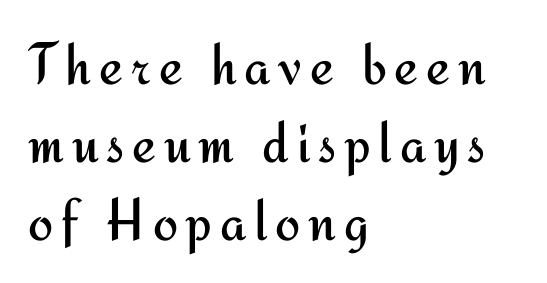
The image shows 60 px regular-weight sans-serif type, upright; set left-aligned, normal line spacing (1.3x), not underlined; medium stroke contrast and a small x-height.
